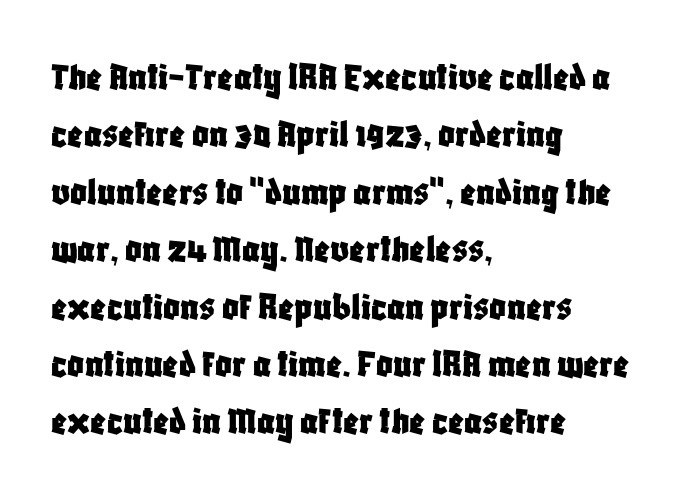
Q: Is the text italic (slanted)? A: No, it is upright.
Q: Is the typeface a serif or a sans-serif typeface? A: Sans-serif.
Q: Is the text underlined? A: No.
Q: How is the paragraph aligned? A: Left-aligned.
Q: Is the spacing between letters normal or unusually wide? A: Normal.
Q: Is the spacing between lines tight, normal or loose? A: Normal.
Q: Width (condensed, normal, or wide)? A: Condensed.
Q: Stroke contrast? A: Low.
Q: x-height? A: Large.
Q: Monospaced? A: No.
